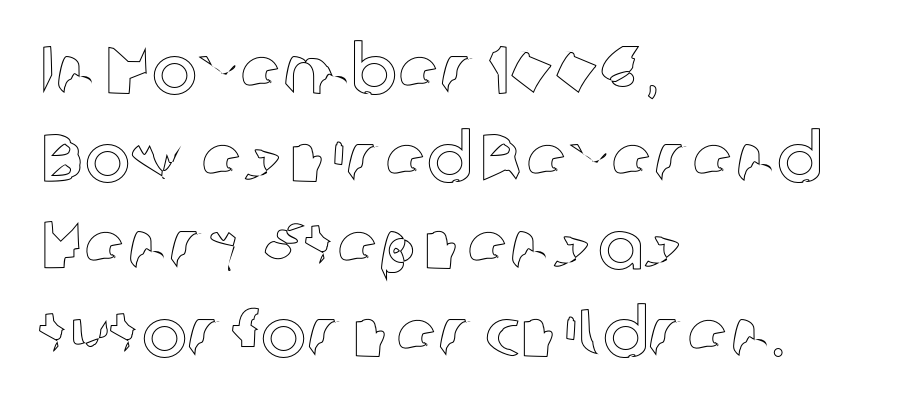
Horizontal bands of white between lines are of average thickness. Caption: multi-line text, flush left, ragged right. Has an underline been added? It has not. Quick note: not italic, upright. Spacing verdict: proportional, widths tailored to each character. Tracking value appears to be zero — textbook default spacing.
